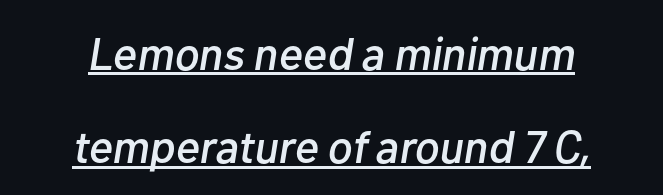
The rendering uses a large line-height, opening up the rows. You could call the tracking neutral — neither tight nor loose. What decoration does the sample have? An underline. Teacher's note: observe the equal gaps on both sides — that is centered alignment. Quick note: italic. You could not count columns in this text — the font is proportionally spaced.
